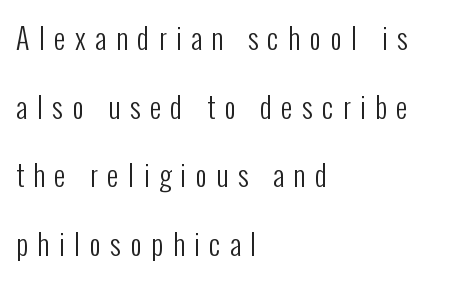
The image shows 28 px regular-weight, condensed sans-serif type, upright; set left-aligned, loose line spacing (2.45x), unusually wide letter spacing (+0.34 em), not underlined; low stroke contrast and a medium x-height.
